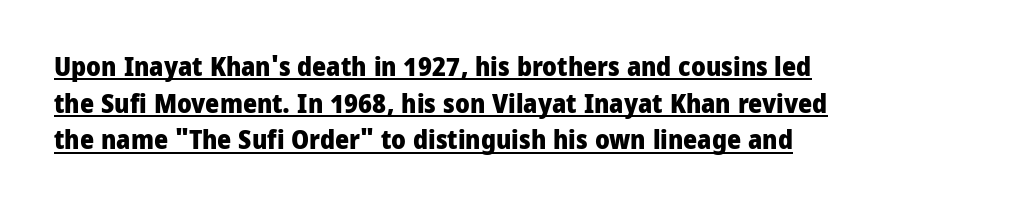
Does a line run under the words? Yes, clearly. Set as a true bold cut, around the 700 mark. The space between consecutive lines is moderate. The letters stand straight up with perfectly vertical stems. Every row of glyphs begins at an identical x-position on the left.
